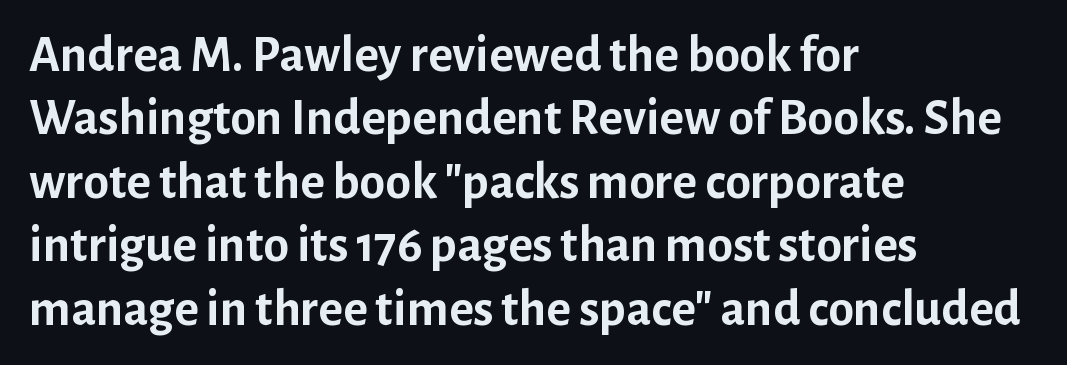
{"serif": "no", "italic": "no", "bold": "yes", "weight": "semibold", "width": "normal", "stroke_contrast": "low", "x_height": "medium", "monospaced": "no", "underline": "no", "align": "left", "line_spacing_ratio": 1.22, "letter_spacing": "normal", "letter_spacing_em": 0.0, "glyph_px": 52}
